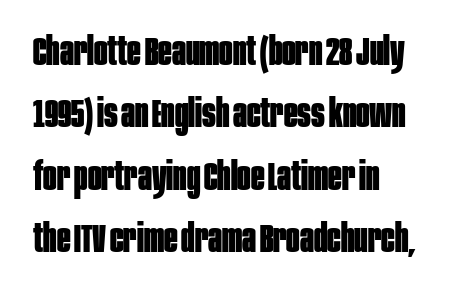
Descenders are the only things crossing below the line. The passage shown is typed in a proportional face where columns would drift. Characters follow at the spacing the type designer built in. The leading is moderate, giving the passage an even texture. The characters display no serif detailing; their extremities are plain. The characters look thick and weighty, a clear bold.
